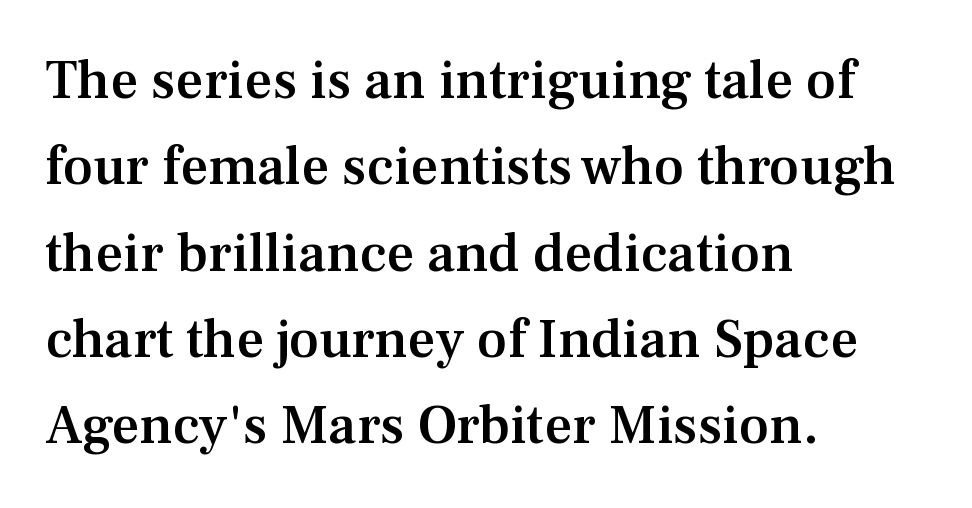
Here the designer chose a conventional face with non-uniform glyph widths. Each new line begins a customary step beneath the previous one. No italicization has been applied; the sample stays upright. Typeset ragged right — the left edge is the straight one.
